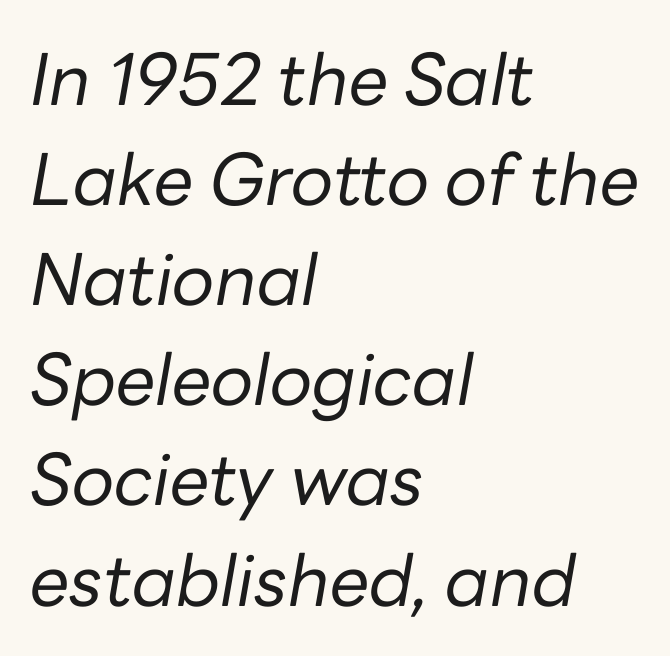
Q: Is the text bold? A: No.
Q: Is the text italic (slanted)? A: Yes, it leans right by about 10 degrees.
Q: Is the text underlined? A: No.
Q: How is the paragraph aligned? A: Left-aligned.
Q: Is the spacing between letters normal or unusually wide? A: Normal.
Q: Is the spacing between lines tight, normal or loose? A: Normal.
Q: Width (condensed, normal, or wide)? A: Normal.
Q: Stroke contrast? A: Low.
Q: x-height? A: Medium.
Q: Monospaced? A: No.
